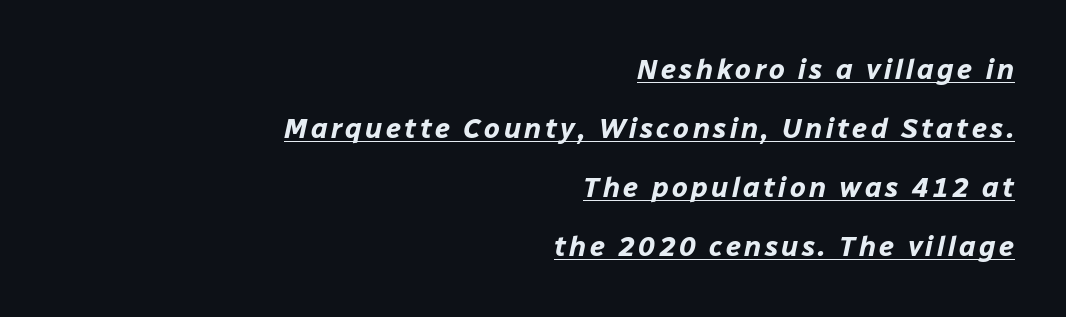
{"italic": "yes", "lean": "right", "slant_degrees": 12, "bold": "yes", "weight": "bold", "width": "normal", "stroke_contrast": "low", "x_height": "medium", "monospaced": "no", "underline": "yes", "align": "right", "line_spacing": "loose", "line_spacing_ratio": 2.11, "glyph_px": 28}
